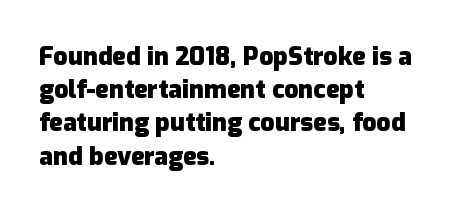
One-word summary of the alignment: left. Compared with an ordinary text face, these strokes are far heavier — a full bold. Interline gaps are of average width in this sample. Letter spacing: default. The baseline area is clear. The letters stand upright; this is a roman face.
